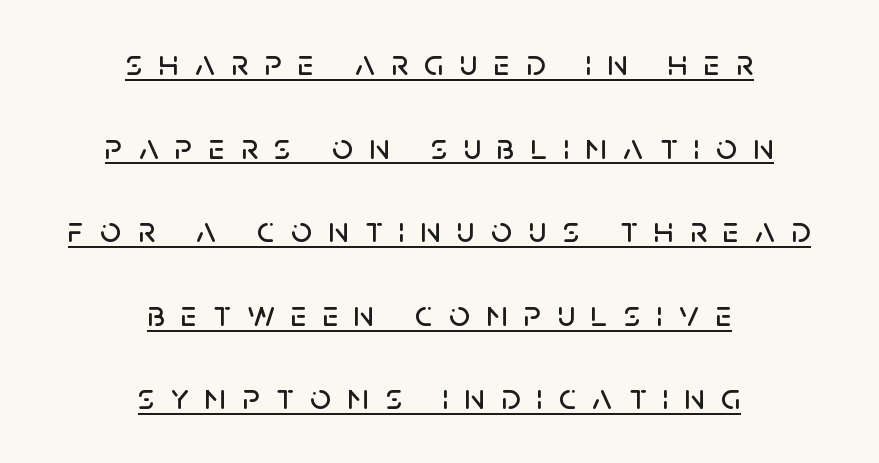
Posture: straight, roman, zero tilt. The letters carry no serifs — their stems end cleanly without finishing strokes. Notice how the passage keeps no hard edge, just a central spine. The face used here is proportionally spaced, like ordinary book or web type. Successive baselines arrive slowly, with a big drop between each. Display-style spreading of the glyphs; the letterfit is very open.
